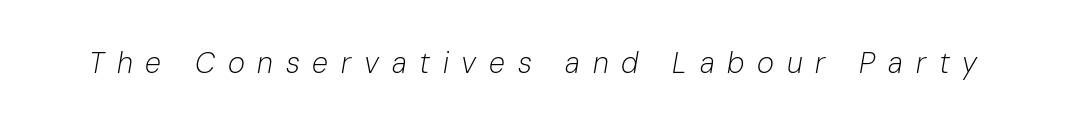
The image shows 29 px light type, italic (leaning right); set unusually wide letter spacing (+0.44 em), not underlined; low stroke contrast and a medium x-height.
